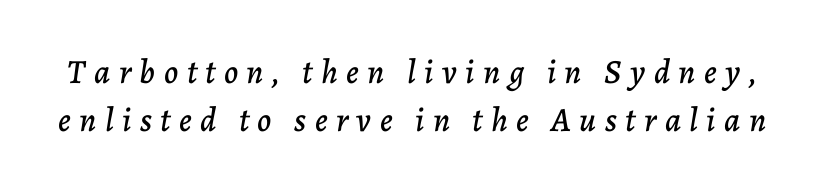
{"italic": "yes", "lean": "right", "slant_degrees": 7, "width": "normal", "stroke_contrast": "low", "x_height": "medium", "monospaced": "no", "underline": "no", "line_spacing": "normal", "line_spacing_ratio": 1.42, "letter_spacing": "wide", "letter_spacing_em": 0.25, "glyph_px": 34}
